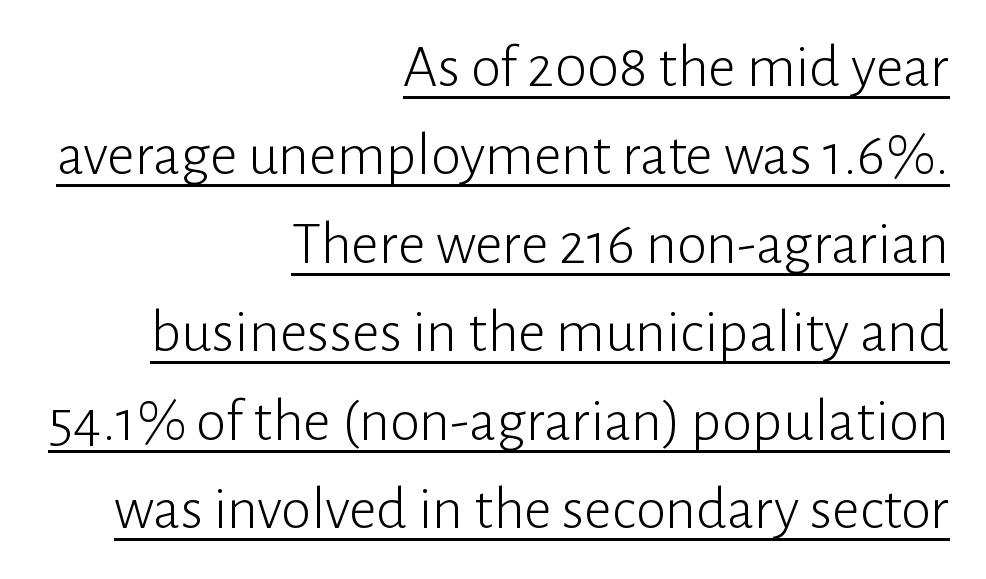
Whoever set this chose a conventional vertical rhythm. Summary of weight: not heavy and not bold. Quick note: underline on. The typeface chosen for these lines omits serifs. The gaps between neighbouring characters are ordinary and unremarkable. This sample uses an upright cut, with every glyph sitting square on the baseline.
